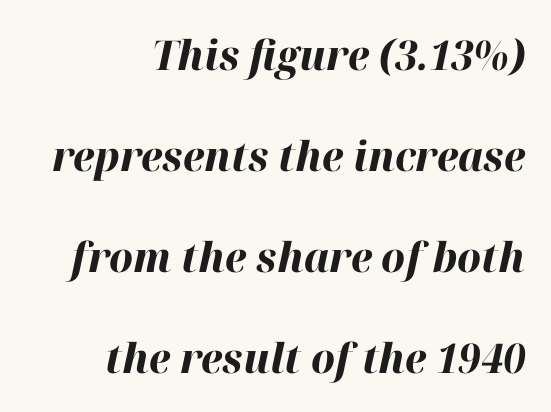
Q: Is the text bold? A: Yes.
Q: Is the text italic (slanted)? A: Yes, it leans right by about 12 degrees.
Q: Is the text underlined? A: No.
Q: How is the paragraph aligned? A: Right-aligned.
Q: Is the spacing between letters normal or unusually wide? A: Normal.
Q: Is the spacing between lines tight, normal or loose? A: Loose.
Q: Width (condensed, normal, or wide)? A: Normal.
Q: Stroke contrast? A: High.
Q: x-height? A: Medium.
Q: Monospaced? A: No.
